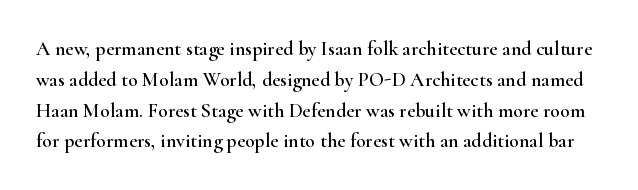
One glance says typical: line gaps are just what's usual. Posture: upright roman. Only glyphs here, with clear space below each row. Observe the ordinary spacing: letters are neighbours, not strangers.
